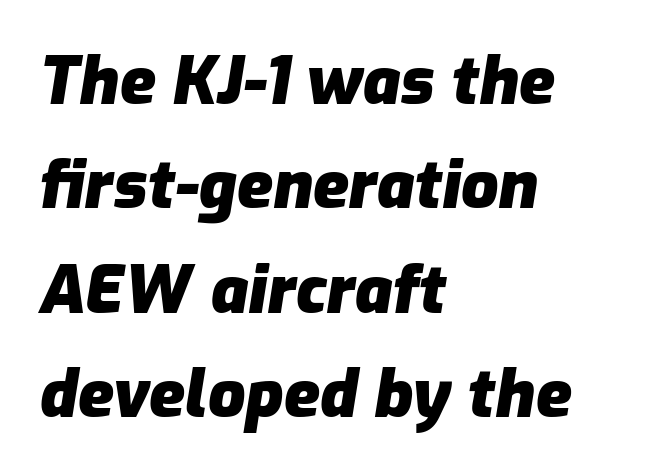
{"italic": "yes", "lean": "right", "slant_degrees": 9, "bold": "yes", "weight": "heavy", "width": "normal", "stroke_contrast": "low", "x_height": "medium", "monospaced": "no", "underline": "no", "align": "left", "line_spacing": "normal", "line_spacing_ratio": 1.58, "letter_spacing": "normal", "letter_spacing_em": 0.0, "glyph_px": 66}
